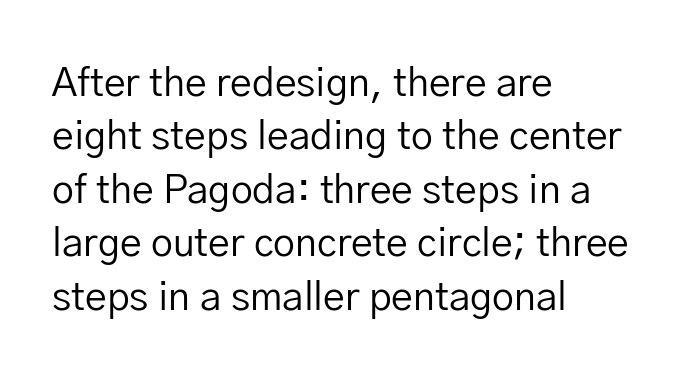
The image shows 39 px regular-weight sans-serif type, upright; set left-aligned, normal line spacing (1.37x), normal letter spacing, not underlined; low stroke contrast and a medium x-height.
